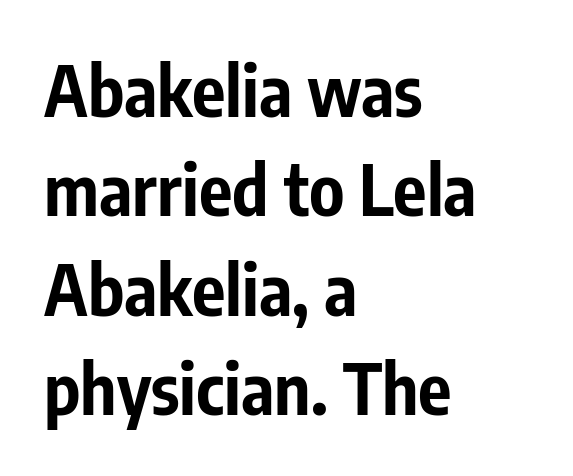
{"serif": "no", "italic": "no", "bold": "yes", "weight": "bold", "width": "condensed", "stroke_contrast": "low", "x_height": "medium", "monospaced": "no", "underline": "no", "align": "left", "line_spacing": "normal", "line_spacing_ratio": 1.42, "letter_spacing": "normal", "letter_spacing_em": 0.0, "glyph_px": 70}
